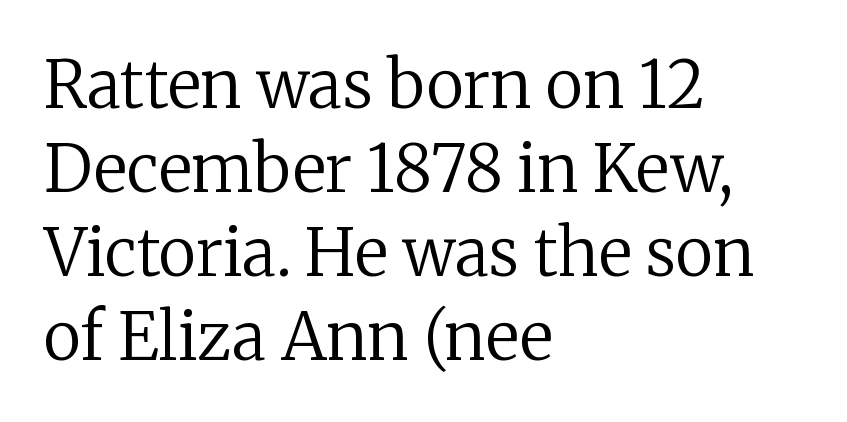
Left-aligned paragraph, ragged on the right. Heft: none added — not bold. Nobody drew a line under any word here. Are there feet on the stems? There are — it's a serif.
